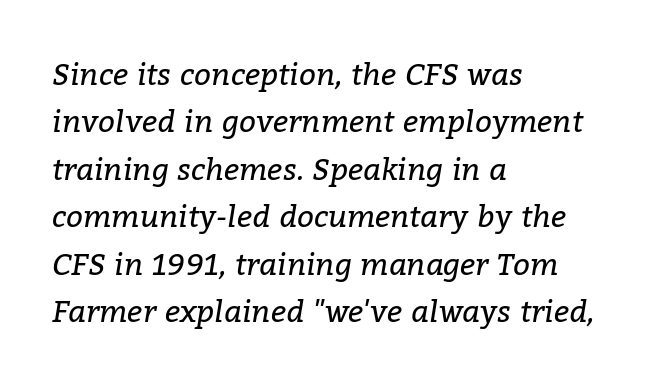
The image shows 30 px regular-weight serif type, italic (leaning right); set left-aligned, normal line spacing (1.58x), normal letter spacing, not underlined; low stroke contrast and a medium x-height.
